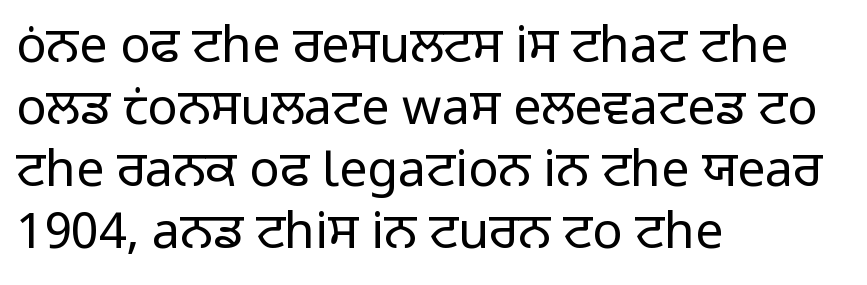
Q: Is the text bold? A: No.
Q: Is the text italic (slanted)? A: No, it is upright.
Q: Is the typeface a serif or a sans-serif typeface? A: Sans-serif.
Q: Is the text underlined? A: No.
Q: How is the paragraph aligned? A: Left-aligned.
Q: Is the spacing between letters normal or unusually wide? A: Normal.
Q: Width (condensed, normal, or wide)? A: Normal.
Q: Stroke contrast? A: Low.
Q: x-height? A: Medium.
Q: Monospaced? A: No.
